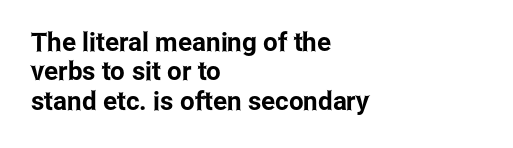
Q: Is the text italic (slanted)? A: No, it is upright.
Q: Is the text underlined? A: No.
Q: How is the paragraph aligned? A: Left-aligned.
Q: Is the spacing between letters normal or unusually wide? A: Normal.
Q: Is the spacing between lines tight, normal or loose? A: Tight.
